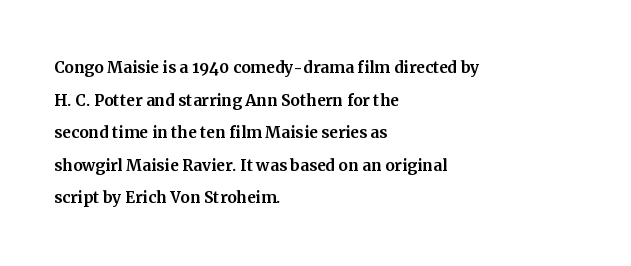
Q: Is the text italic (slanted)? A: No, it is upright.
Q: Is the text underlined? A: No.
Q: How is the paragraph aligned? A: Left-aligned.
Q: Is the spacing between letters normal or unusually wide? A: Normal.
Q: Is the spacing between lines tight, normal or loose? A: Normal.
